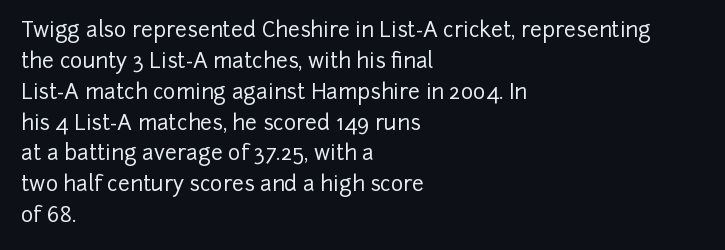
The image shows 21 px text type, upright; set left-aligned, normal line spacing (1.47x), normal letter spacing, not underlined.
